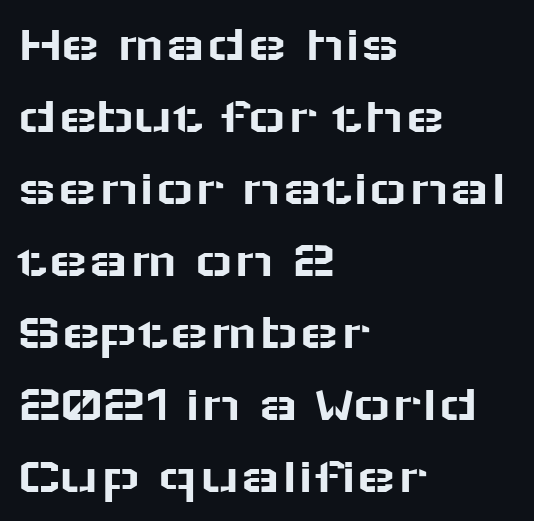
{"serif": "no", "italic": "no", "width": "wide", "stroke_contrast": "low", "x_height": "medium", "monospaced": "no", "underline": "no", "align": "left", "line_spacing": "normal", "line_spacing_ratio": 1.36, "letter_spacing": "normal", "letter_spacing_em": 0.0, "glyph_px": 53}
